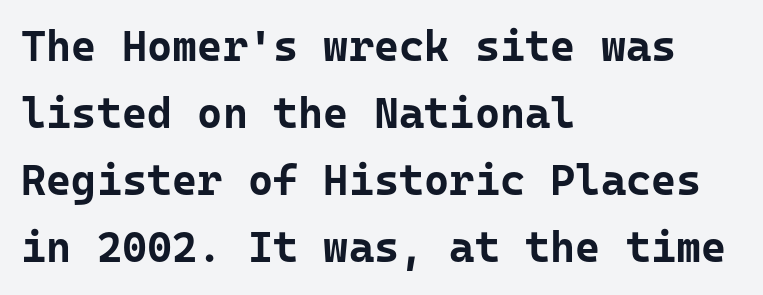
Monospaced: the letters line up in strict vertical columns. The passage shown is not underscored anywhere. Words appear dense and cohesive because spacing is normal. Italic? Not at all — the glyphs are vertical.
